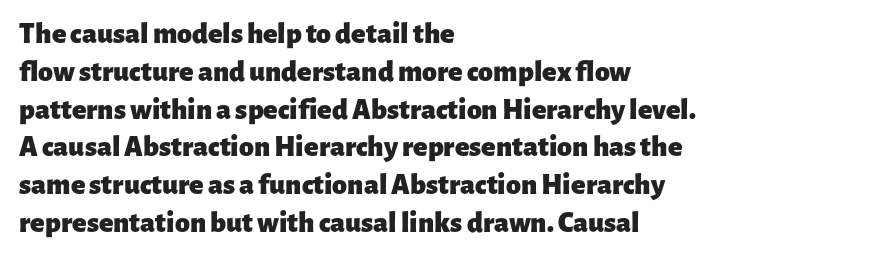
Each letter keeps its own natural width here, so spacing adapts to shape. Line spacing here is normal. Spacing between characters is what you'd get straight out of the box. Italic? Not at all — the glyphs are vertical.
